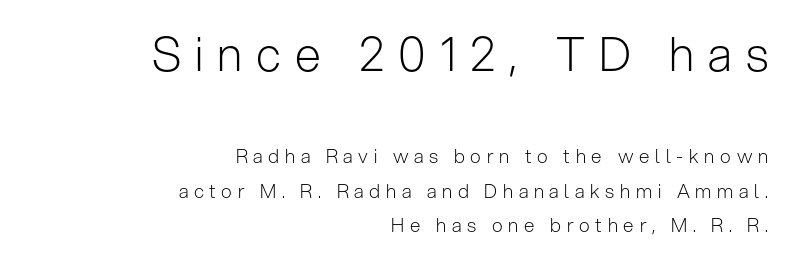
{"serif": "no", "italic": "no", "bold": "no", "weight": "light", "width": "normal", "stroke_contrast": "low", "x_height": "medium", "monospaced": "no", "underline": "no", "align": "right", "line_spacing_ratio": 1.82, "letter_spacing": "wide", "letter_spacing_em": 0.3, "larger_block": "first", "size_ratio": 2.47, "glyph_px": 47}
